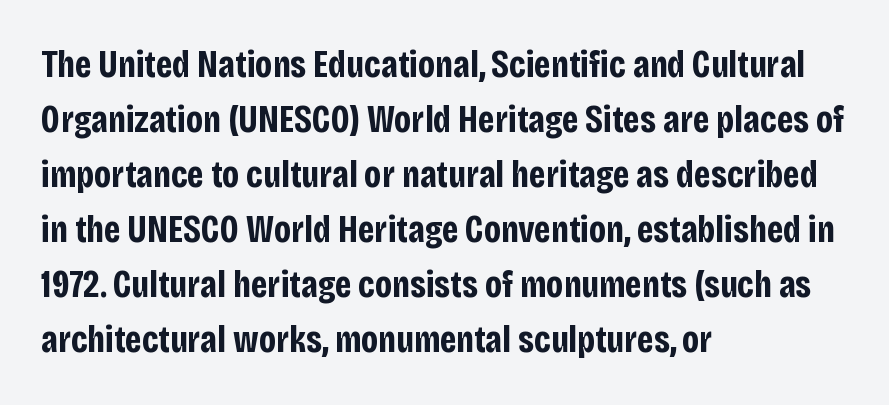
The image shows 38 px bold, condensed sans-serif type, upright; set left-aligned, normal line spacing (1.45x), normal letter spacing, not underlined; low stroke contrast and a large x-height.
